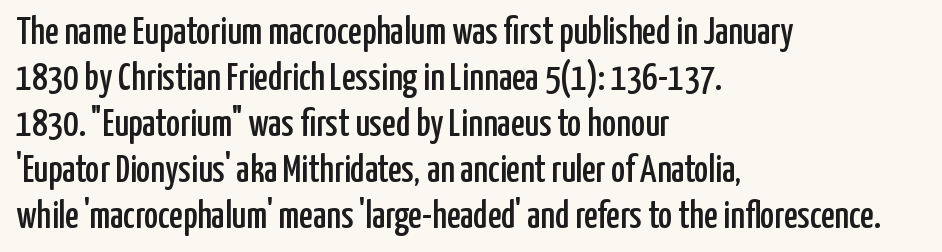
Q: Is the text italic (slanted)? A: No, it is upright.
Q: Is the typeface a serif or a sans-serif typeface? A: Sans-serif.
Q: Is the text underlined? A: No.
Q: How is the paragraph aligned? A: Left-aligned.
Q: Is the spacing between letters normal or unusually wide? A: Normal.
Q: Width (condensed, normal, or wide)? A: Condensed.
Q: Stroke contrast? A: Low.
Q: x-height? A: Medium.
Q: Monospaced? A: No.
